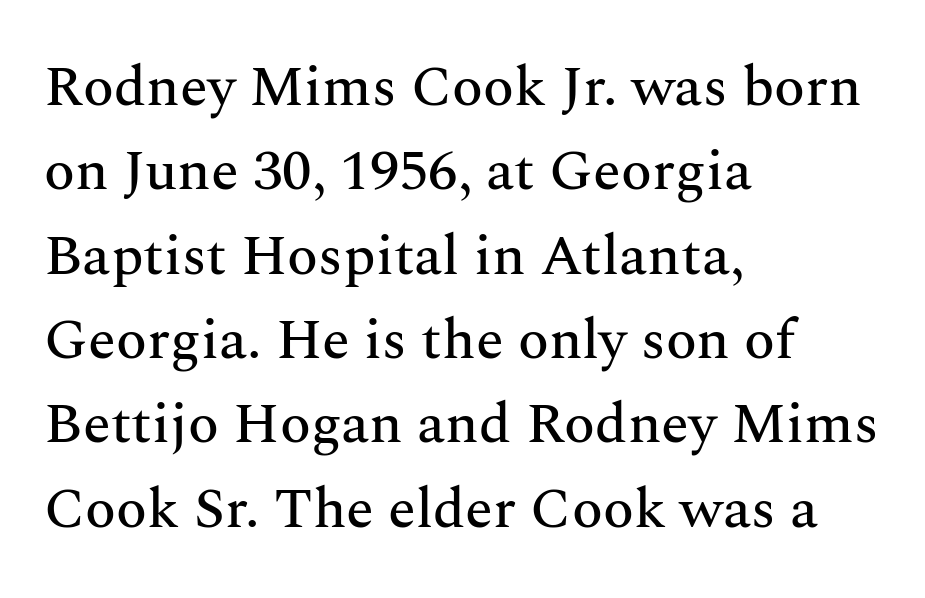
Q: Is the text italic (slanted)? A: No, it is upright.
Q: Is the typeface a serif or a sans-serif typeface? A: Serif.
Q: Is the text underlined? A: No.
Q: How is the paragraph aligned? A: Left-aligned.
Q: Is the spacing between letters normal or unusually wide? A: Normal.
Q: Is the spacing between lines tight, normal or loose? A: Normal.
Q: Width (condensed, normal, or wide)? A: Normal.
Q: Stroke contrast? A: Medium.
Q: x-height? A: Medium.
Q: Monospaced? A: No.
